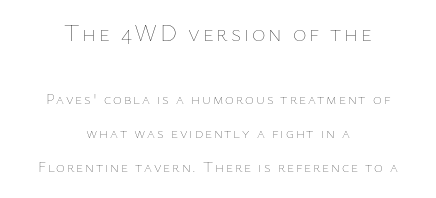
{"italic": "no", "bold": "no", "underline": "no", "align": "center", "line_spacing": "loose", "line_spacing_ratio": 2.26, "larger_block": "first", "size_ratio": 1.53, "glyph_px": 23}
